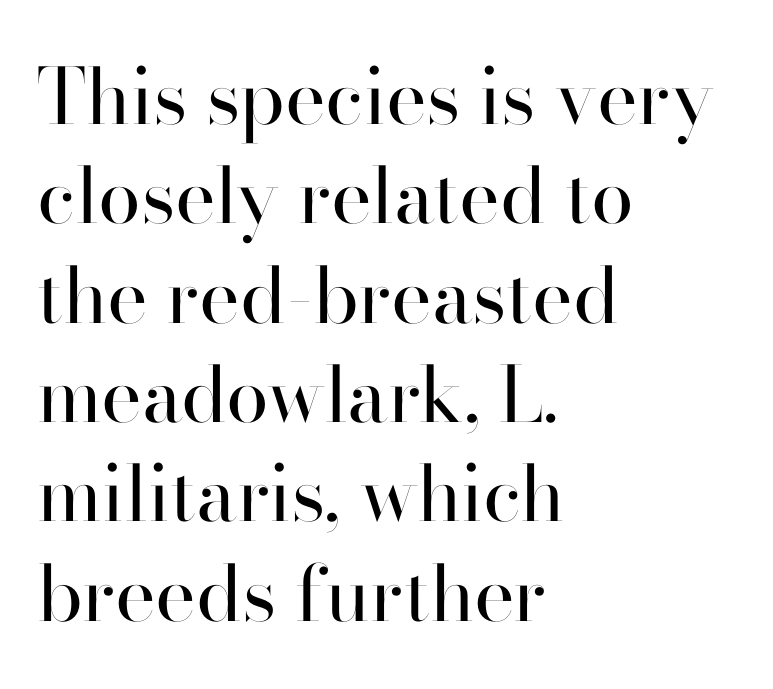
The image shows 77 px regular-weight sans-serif type, upright; set left-aligned, normal line spacing (1.29x), normal letter spacing, not underlined; high stroke contrast and a small x-height.
